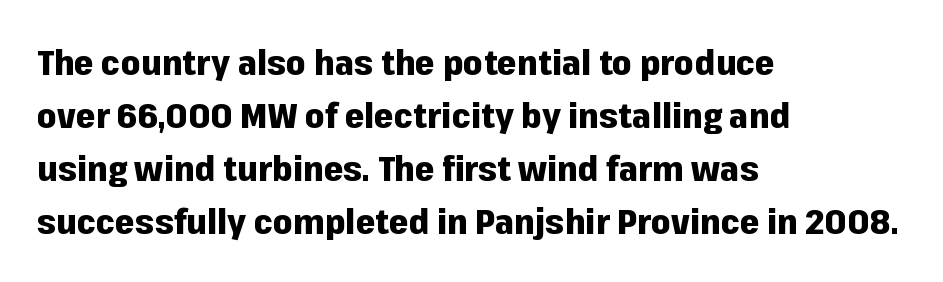
{"serif": "no", "italic": "no", "bold": "yes", "weight": "heavy", "width": "normal", "stroke_contrast": "low", "x_height": "medium", "monospaced": "no", "underline": "no", "align": "left", "line_spacing": "normal", "line_spacing_ratio": 1.51, "letter_spacing": "normal", "letter_spacing_em": 0.0, "glyph_px": 35}
